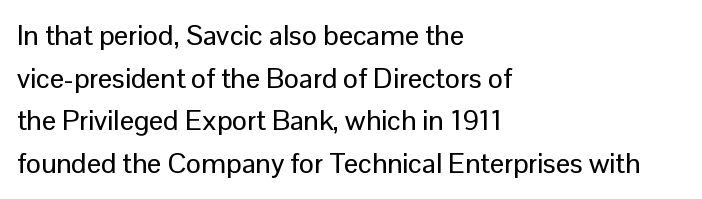
The image shows 28 px sans-serif type, upright; set left-aligned, normal line spacing (1.52x), normal letter spacing, not underlined; low stroke contrast and a medium x-height.
